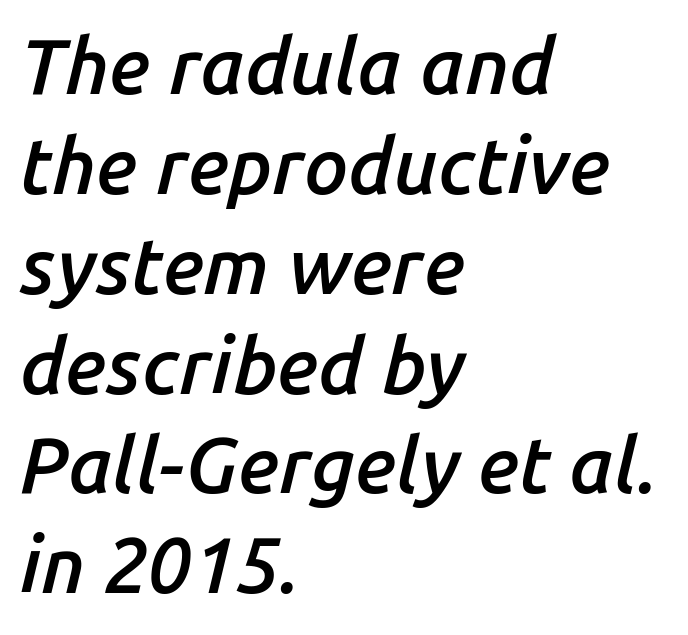
These words are printed semibold, heavier than regular yet not bold. Do the characters align in a grid? No, the font is proportional. A typesetter would mark this as italic. All the whitespace from short lines collects on the right. Each new line begins a customary step beneath the previous one. You could call the tracking neutral — neither tight nor loose.
